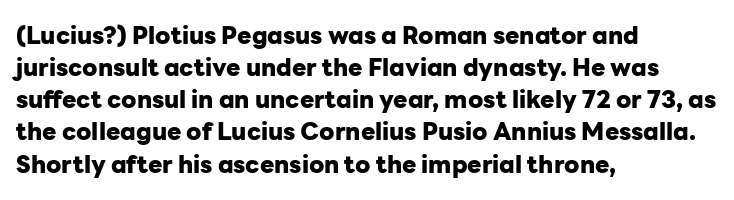
The image shows 24 px bold type, upright; set left-aligned, normal line spacing (1.34x), normal letter spacing, not underlined.
